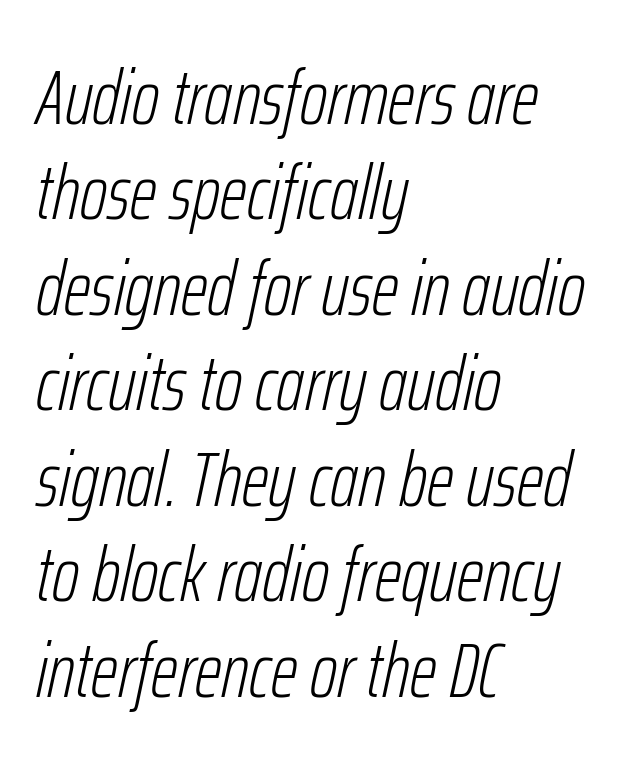
Q: Is the text bold? A: No.
Q: Is the text italic (slanted)? A: Yes, it leans right by about 12 degrees.
Q: Is the text underlined? A: No.
Q: How is the paragraph aligned? A: Left-aligned.
Q: Is the spacing between letters normal or unusually wide? A: Normal.
Q: Width (condensed, normal, or wide)? A: Condensed.
Q: Stroke contrast? A: Low.
Q: x-height? A: Medium.
Q: Monospaced? A: No.
